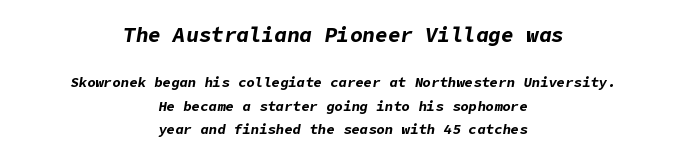
The image shows 21 px bold type, italic (leaning right); set centered, normal line spacing (1.68x), normal letter spacing, not underlined; the first (top) block is 1.5x larger.
